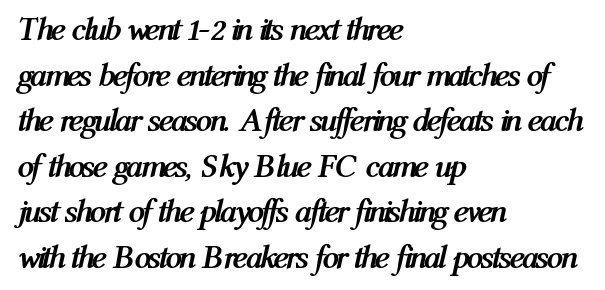
This sample keeps an unexceptional amount of space between lines. The passage shown is typed in a proportional face where columns would drift. Is the letter spacing exaggerated? No — it looks like the ordinary default. Check the space under the baseline: it is left empty.
